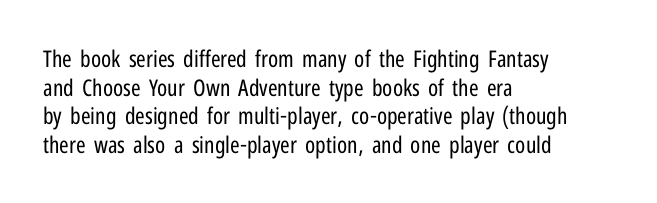
Beneath every word, the page is bare. On a weight scale, this lands at 450 or below. Look at the tracking — it's just the regular setting, nothing added. The typesetter chose a ragged-right arrangement here. Upright lettering throughout.
